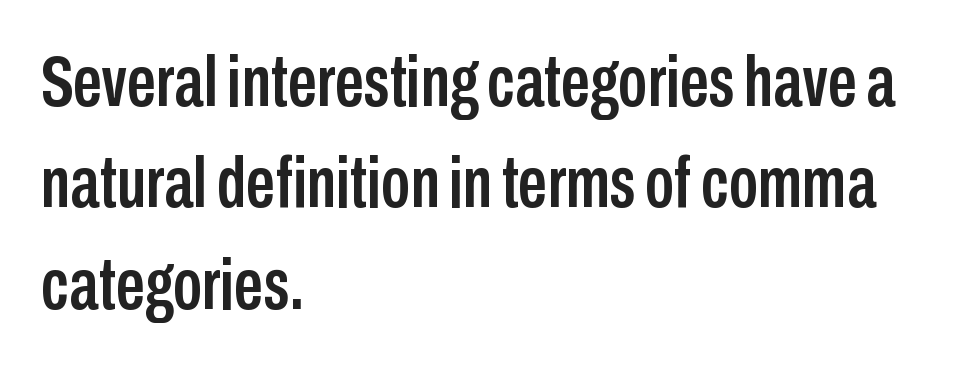
Each word holds together tightly as a unit, with standard inter-letter gaps. This sample has the flowing, uneven cadence of proportional lettering. The lines in this sample share a left origin and differ only in where they stop. Letterform terminals end flat and unadorned throughout the passage. A normal amount of white space separates one row of letters from the next.
